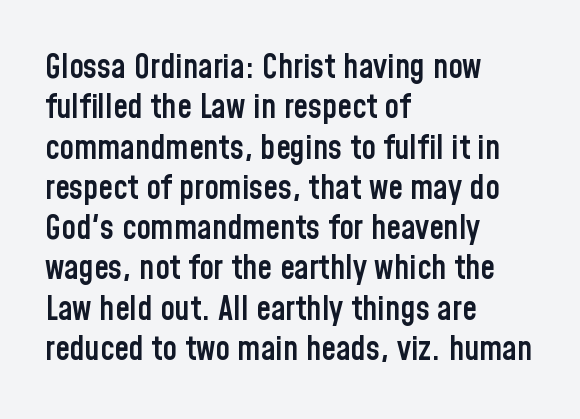
The image shows 33 px semibold, condensed sans-serif type, upright; set left-aligned, line spacing 1.22x, normal letter spacing, not underlined; low stroke contrast and a medium x-height.
